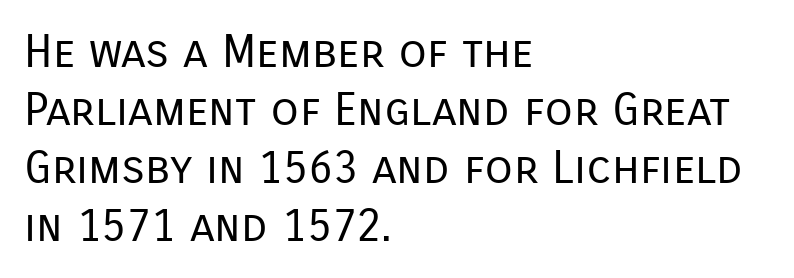
{"serif": "no", "italic": "no", "bold": "no", "weight": "regular", "width": "normal", "stroke_contrast": "low", "x_height": "medium", "monospaced": "no", "underline": "no", "align": "left", "line_spacing": "normal", "line_spacing_ratio": 1.26, "letter_spacing": "normal", "letter_spacing_em": 0.0, "glyph_px": 46}
